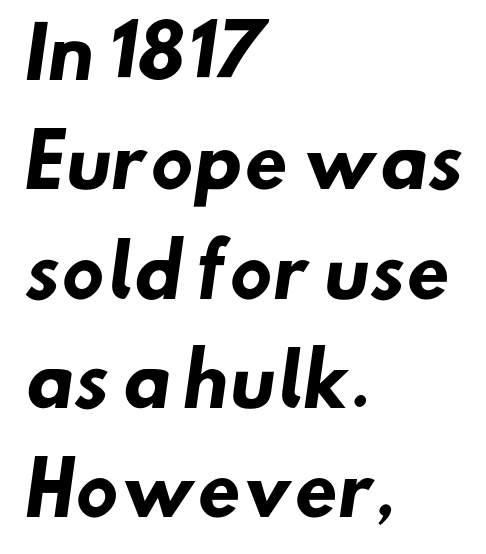
{"serif": "no", "bold": "yes", "weight": "heavy", "width": "normal", "stroke_contrast": "low", "x_height": "small", "monospaced": "no", "underline": "no", "align": "left", "line_spacing": "normal", "line_spacing_ratio": 1.54, "letter_spacing": "normal", "letter_spacing_em": 0.0, "glyph_px": 71}
